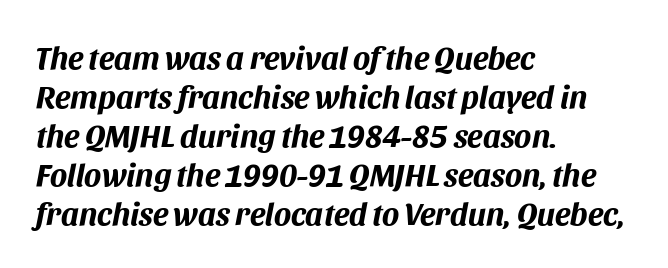
{"italic": "yes", "lean": "right", "slant_degrees": 11, "bold": "yes", "weight": "bold", "width": "normal", "stroke_contrast": "medium", "x_height": "large", "monospaced": "no", "underline": "no", "align": "left", "line_spacing_ratio": 1.22, "letter_spacing": "normal", "letter_spacing_em": 0.0, "glyph_px": 32}
